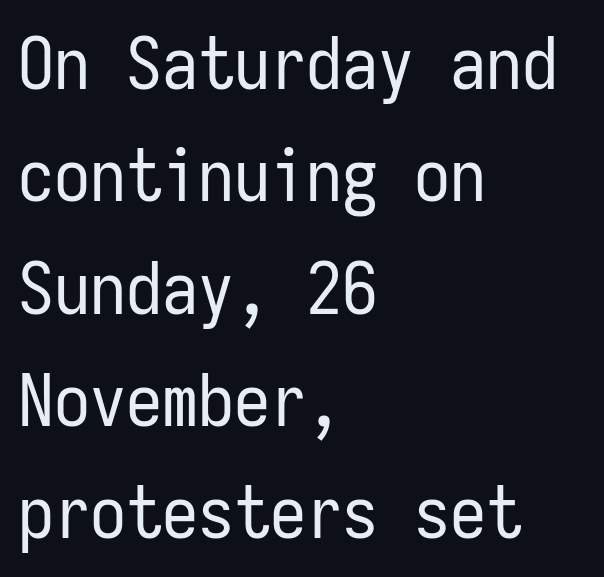
{"serif": "no", "italic": "no", "bold": "no", "weight": "regular", "width": "condensed", "stroke_contrast": "low", "x_height": "medium", "monospaced": "yes", "underline": "no", "align": "left", "line_spacing": "normal", "line_spacing_ratio": 1.56, "letter_spacing": "normal", "letter_spacing_em": 0.0, "glyph_px": 72}
